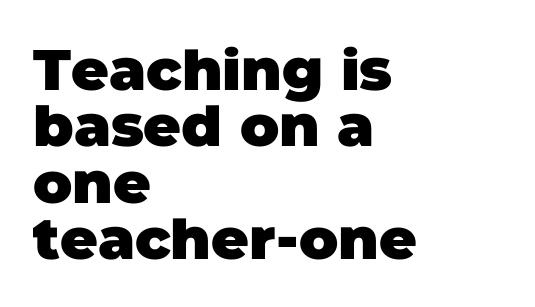
The image shows 58 px heavy sans-serif type; set left-aligned, tight line spacing (0.97x), normal letter spacing, not underlined; low stroke contrast and a large x-height.
